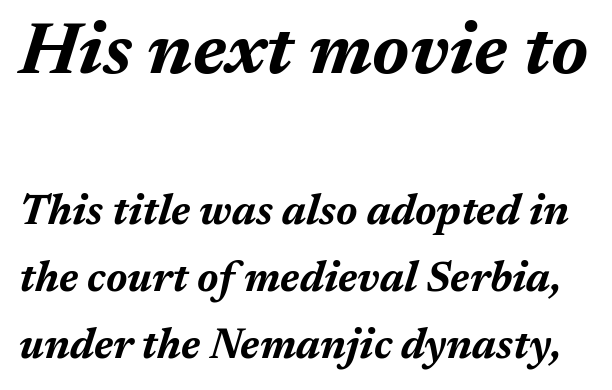
The image shows 73 px bold type, italic (leaning right); set normal line spacing (1.59x), normal letter spacing, not underlined; the first (top) block is 1.74x larger; medium stroke contrast and a medium x-height.
